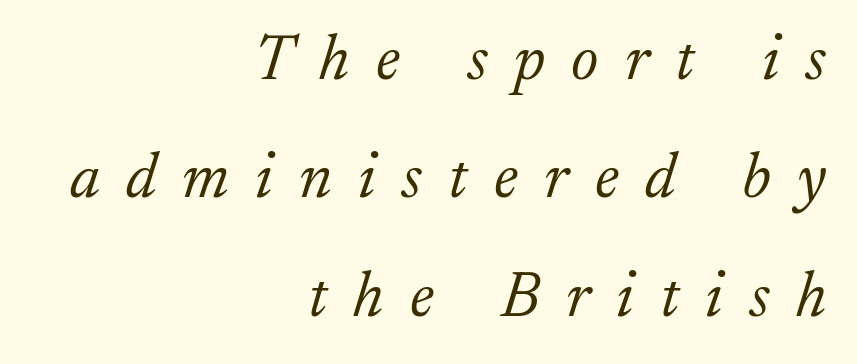
The image shows 64 px light serif type, italic (leaning right); set right-aligned, line spacing 1.85x, unusually wide letter spacing (+0.41 em), not underlined; low stroke contrast and a medium x-height.
